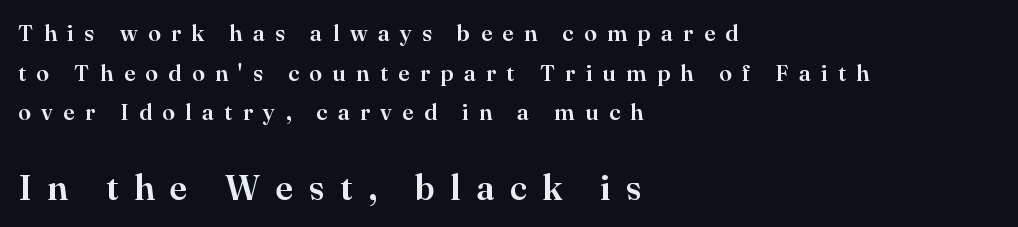
Short note: letters widely spaced. Looks like regular typesetting: each glyph gets only the width it needs. Posture: straight, roman, zero tilt. The compositor pushed each line to the left boundary. Bigger letters appear in the bottom chunk; the top chunk is reduced.
